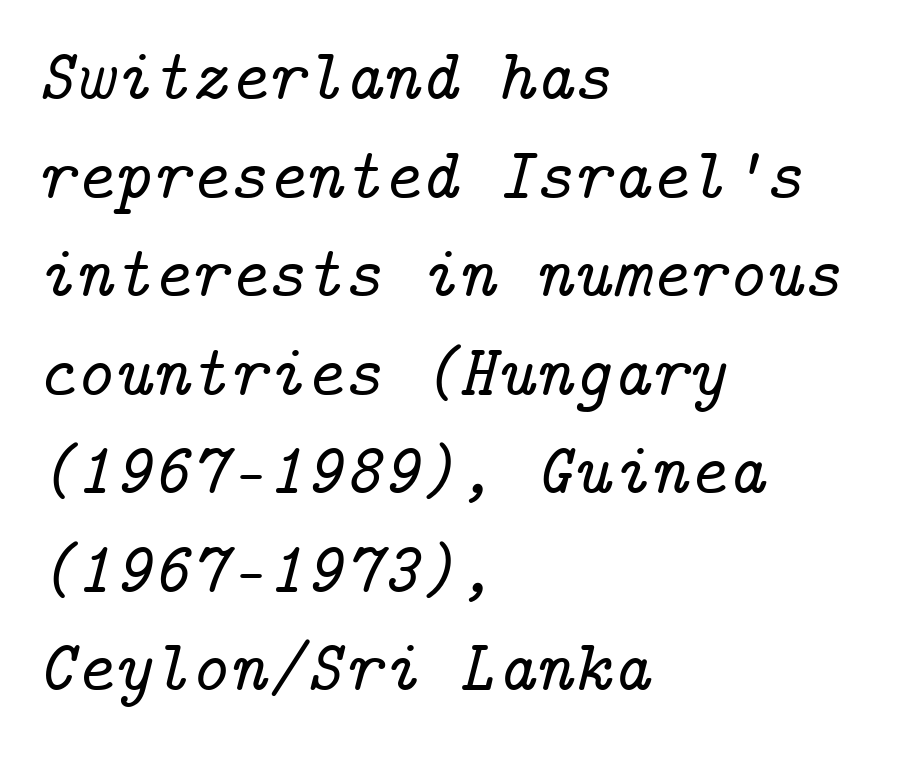
The image shows 73 px serif type, italic (leaning right); set left-aligned, normal line spacing (1.35x), normal letter spacing, not underlined; low stroke contrast and a medium x-height.
